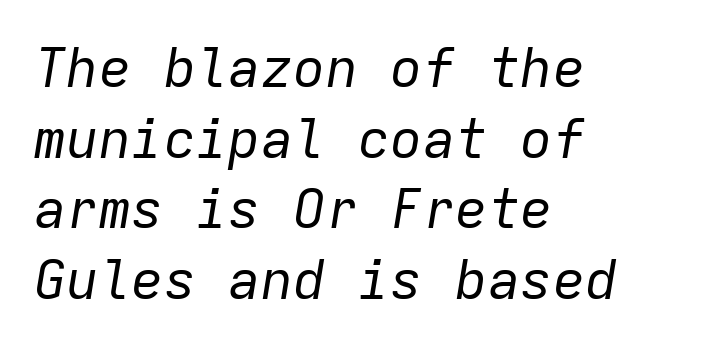
{"italic": "yes", "lean": "right", "slant_degrees": 9, "bold": "no", "weight": "regular", "width": "normal", "stroke_contrast": "low", "x_height": "medium", "monospaced": "yes", "underline": "no", "align": "left", "line_spacing": "normal", "line_spacing_ratio": 1.31, "letter_spacing": "normal", "letter_spacing_em": 0.0, "glyph_px": 54}
